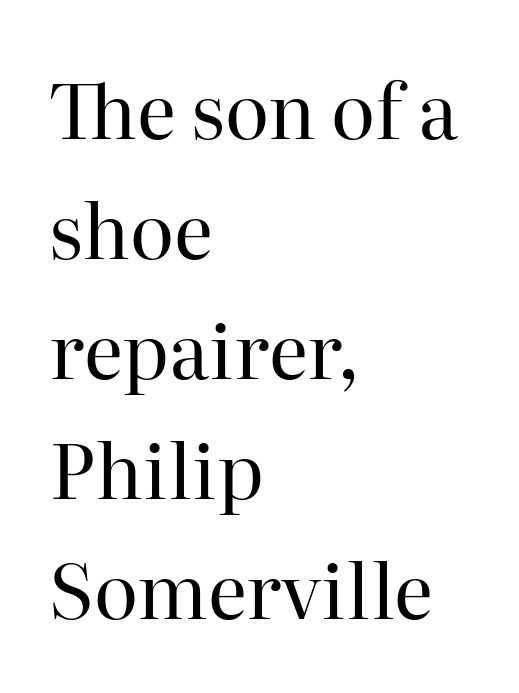
Q: Is the text bold? A: No.
Q: Is the text italic (slanted)? A: No, it is upright.
Q: Is the typeface a serif or a sans-serif typeface? A: Serif.
Q: Is the text underlined? A: No.
Q: How is the paragraph aligned? A: Left-aligned.
Q: Is the spacing between letters normal or unusually wide? A: Normal.
Q: Is the spacing between lines tight, normal or loose? A: Normal.
Q: Width (condensed, normal, or wide)? A: Normal.
Q: Stroke contrast? A: High.
Q: x-height? A: Medium.
Q: Monospaced? A: No.
